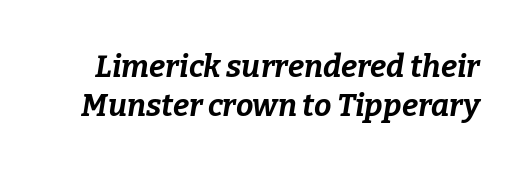
The image shows 31 px bold type, italic (leaning right); set normal line spacing (1.27x), normal letter spacing, not underlined; low stroke contrast and a medium x-height.
